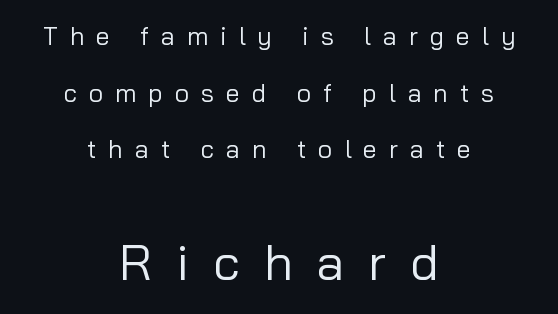
{"serif": "no", "italic": "no", "bold": "no", "weight": "regular", "width": "normal", "stroke_contrast": "low", "x_height": "medium", "monospaced": "no", "underline": "no", "align": "center", "line_spacing": "loose", "line_spacing_ratio": 2.27, "letter_spacing": "wide", "letter_spacing_em": 0.48, "larger_block": "second", "size_ratio": 2.0, "glyph_px": 50}
